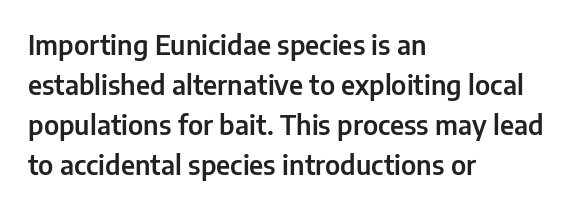
Q: Is the text italic (slanted)? A: No, it is upright.
Q: Is the text underlined? A: No.
Q: How is the paragraph aligned? A: Left-aligned.
Q: Is the spacing between letters normal or unusually wide? A: Normal.
Q: Is the spacing between lines tight, normal or loose? A: Normal.
